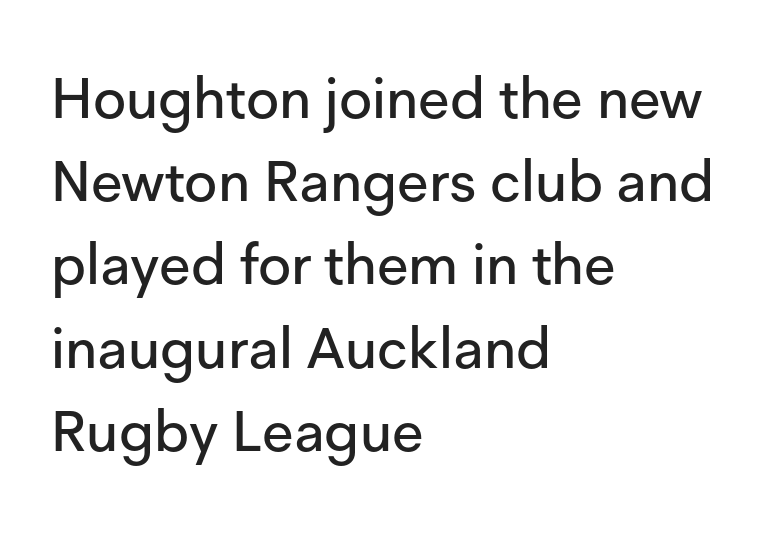
{"serif": "no", "italic": "no", "width": "normal", "stroke_contrast": "low", "x_height": "medium", "monospaced": "no", "underline": "no", "align": "left", "line_spacing": "normal", "line_spacing_ratio": 1.46, "letter_spacing": "normal", "letter_spacing_em": 0.0, "glyph_px": 57}
